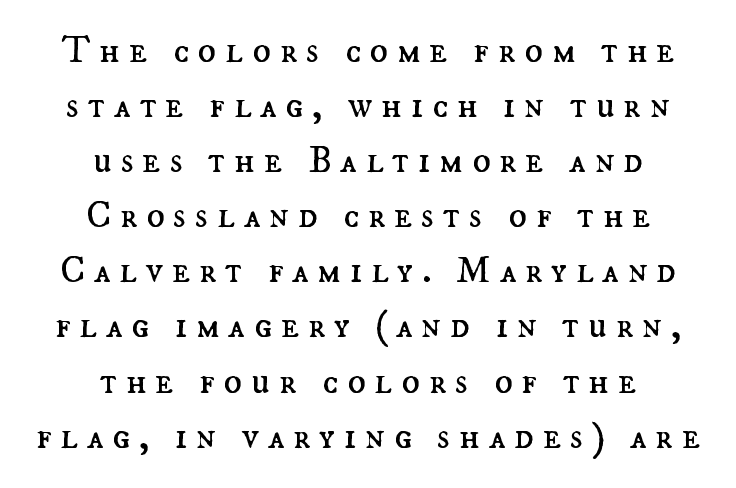
You could not count columns in this text — the font is proportionally spaced. The words here are not underlined. Leftover space on each line is divided equally before and after the words. No chunkiness to these letters — they're not bold. Compared with typical paragraphs, the rows here are spaced about the same.
